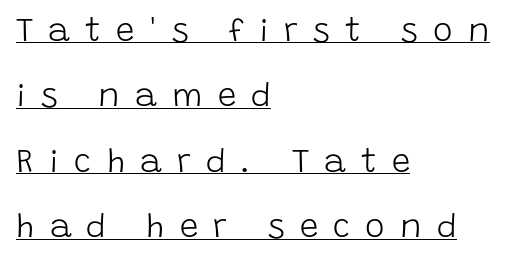
A rule runs beneath these lines of type. Visually the block forms a straight wall on the left and a jagged coastline on the right. The passage shown has open, widely tracked lettering throughout. The lines are spread far apart with generous leading.
